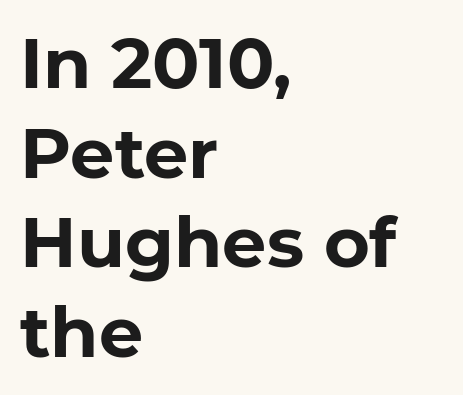
Compared with a centered layout, this one pins lines to the left instead. Nobody touched the tracking dial on this one. Typographic density is high because the face is bold. No feet cap the strokes, marking this as sans-serif type.
